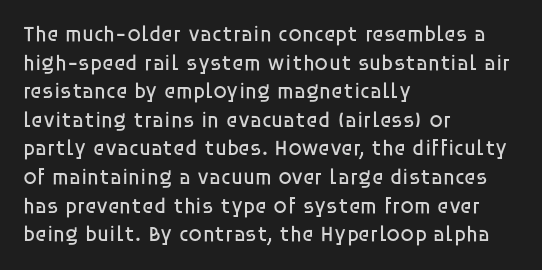
{"italic": "no", "bold": "no", "underline": "no", "align": "left", "line_spacing": "normal", "line_spacing_ratio": 1.3, "letter_spacing": "normal", "letter_spacing_em": 0.0, "glyph_px": 22}
